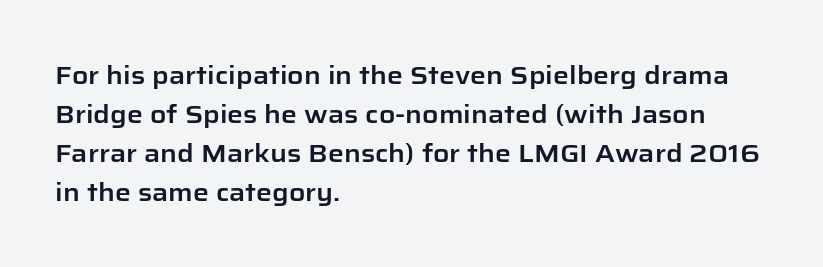
{"italic": "no", "underline": "no", "align": "left", "line_spacing": "normal", "line_spacing_ratio": 1.56, "letter_spacing": "normal", "letter_spacing_em": 0.0, "glyph_px": 25}
